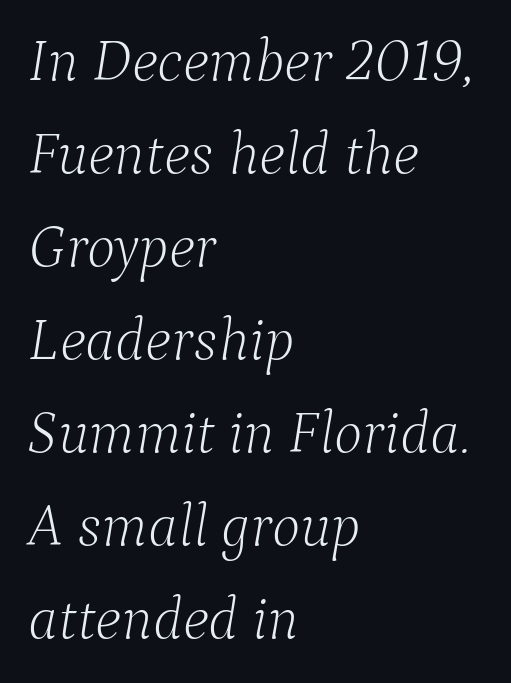
Would a proofreader flag this as italicized? Yes. Horizontal bands of white between lines are of average thickness. You could call the tracking neutral — neither tight nor loose. Anything drawn beneath the words? Only blank space. Each stroke keeps to a modest, everyday thickness or less. These lines stack with their left ends in a neat column.
